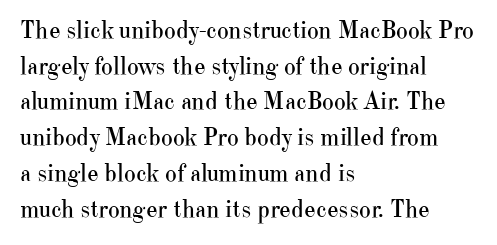
The image shows 25 px text type, upright; set left-aligned, normal line spacing (1.43x), normal letter spacing, not underlined.
